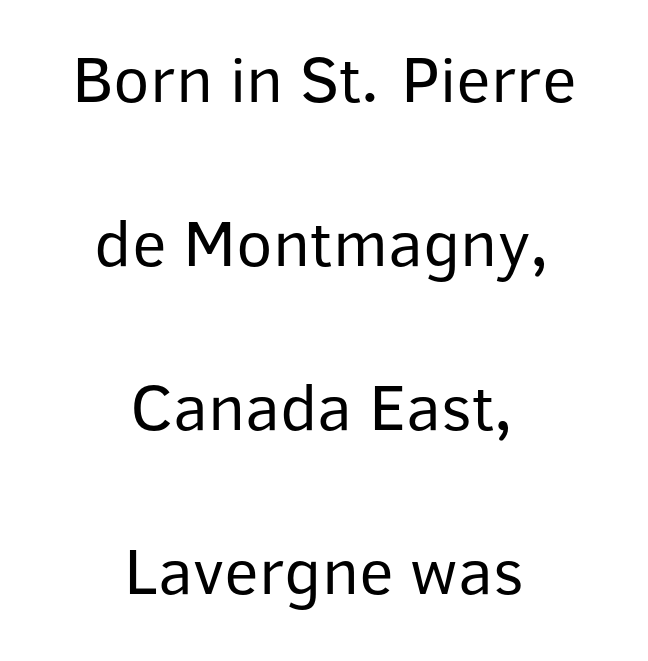
The image shows 67 px regular-weight sans-serif type, upright; set centered, loose line spacing (2.45x), normal letter spacing, not underlined; low stroke contrast and a medium x-height.
